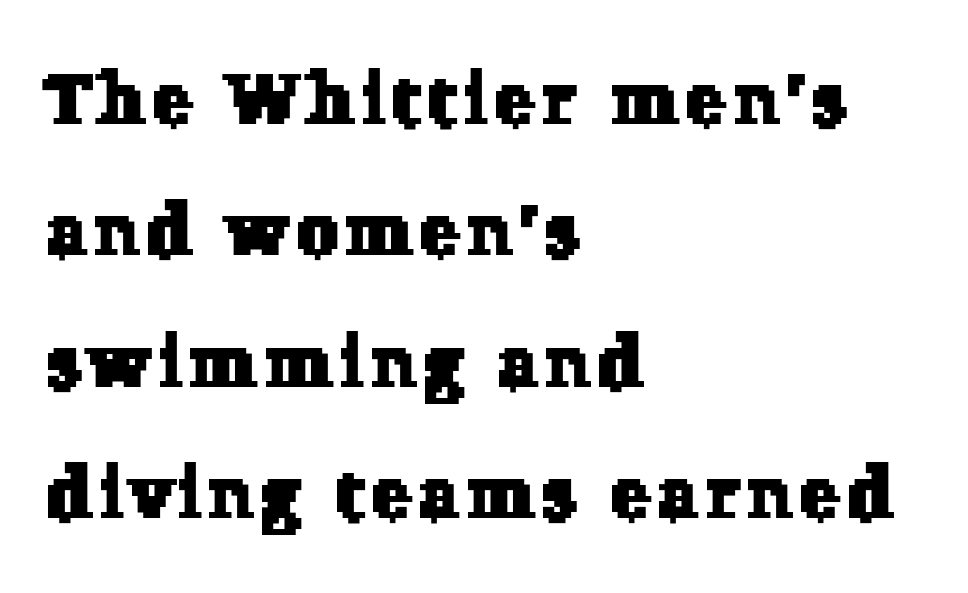
Q: Is the typeface a serif or a sans-serif typeface? A: Serif.
Q: Is the text underlined? A: No.
Q: How is the paragraph aligned? A: Left-aligned.
Q: Width (condensed, normal, or wide)? A: Normal.
Q: Stroke contrast? A: Low.
Q: x-height? A: Medium.
Q: Monospaced? A: No.
